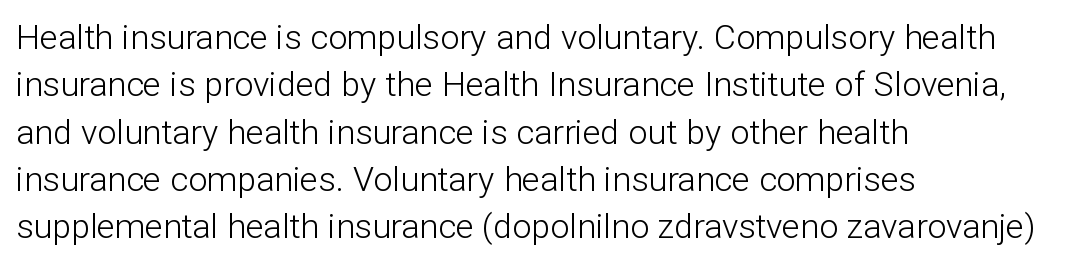
Is there much room between lines? A standard amount, neither cramped nor airy. Is the block centered? No — it sits flush against the left margin. The tracking reads as untouched default to a designer's eye. The type family on display is of the sans-serif kind. This is the regular roman posture of the typeface.
